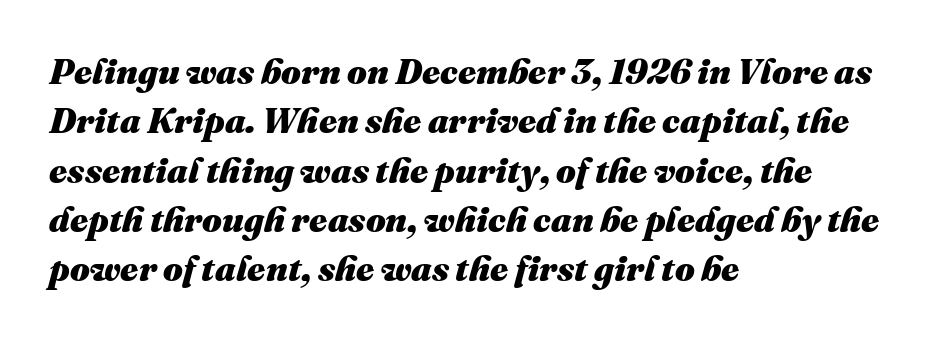
Q: Is the text bold? A: Yes.
Q: Is the text italic (slanted)? A: Yes, it leans right by about 16 degrees.
Q: Is the text underlined? A: No.
Q: How is the paragraph aligned? A: Left-aligned.
Q: Is the spacing between letters normal or unusually wide? A: Normal.
Q: Is the spacing between lines tight, normal or loose? A: Normal.
Q: Width (condensed, normal, or wide)? A: Normal.
Q: Stroke contrast? A: Medium.
Q: x-height? A: Medium.
Q: Monospaced? A: No.
